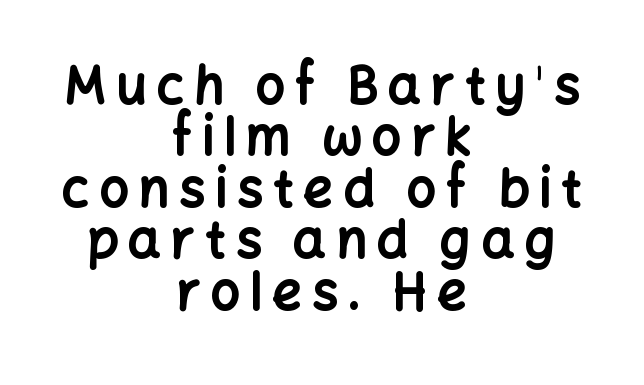
The image shows 52 px bold sans-serif type, upright; set centered, tight line spacing (0.99x), not underlined; low stroke contrast and a medium x-height.
